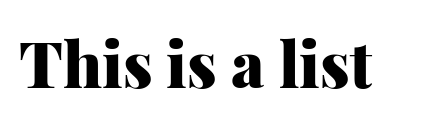
Do the letters lean? They stand straight. Honestly, there is no underline to notice here at all. Here the designer chose a conventional face with non-uniform glyph widths. The type is set solid horizontally, with unmodified tracking. Regarding serifs, this sample has them.
